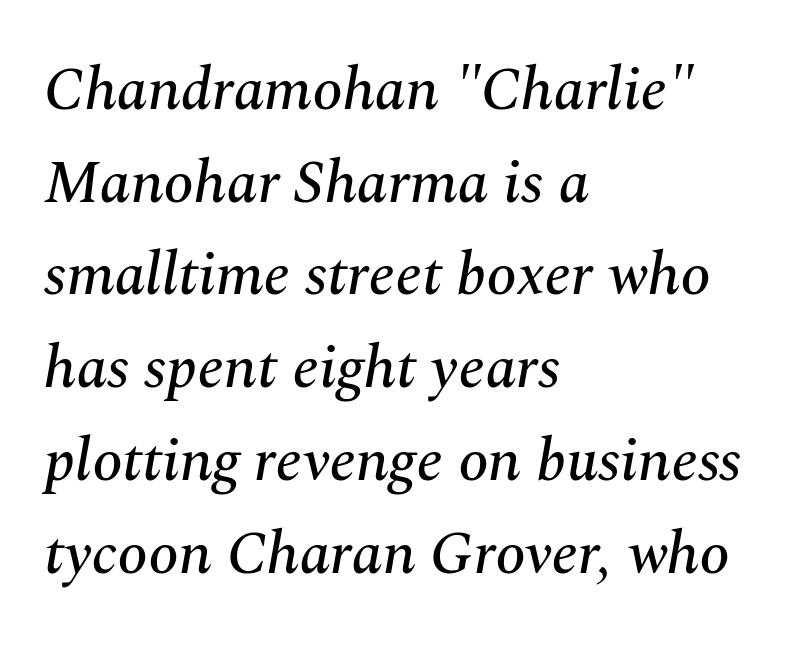
Observe the lean: these are italic letterforms. The passage shown stacks its lines at a standard gap. The passage is arranged the way most books set body copy — flush left. The tracking reads as untouched default to a designer's eye. The characters display serif detailing at their extremities. This sample has the flowing, uneven cadence of proportional lettering.
